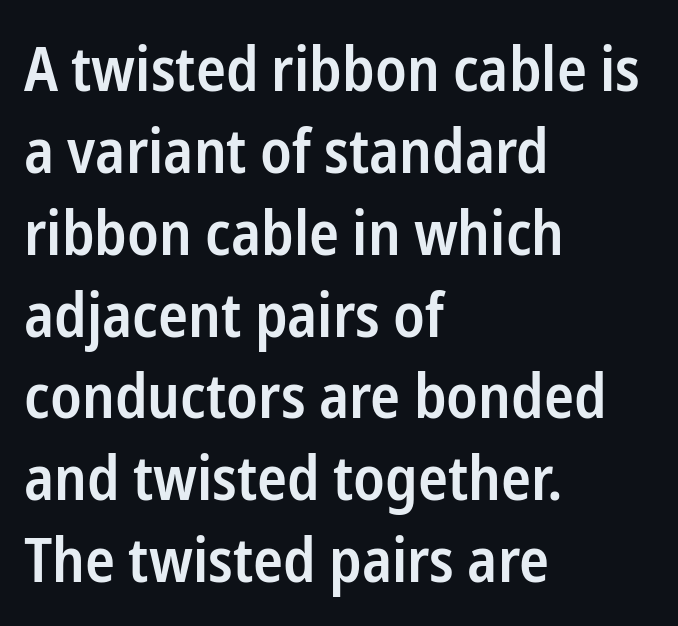
{"serif": "no", "italic": "no", "bold": "semi", "weight": "semibold", "width": "condensed", "stroke_contrast": "low", "x_height": "medium", "monospaced": "no", "underline": "no", "align": "left", "line_spacing": "normal", "line_spacing_ratio": 1.32, "letter_spacing": "normal", "letter_spacing_em": 0.0, "glyph_px": 62}
